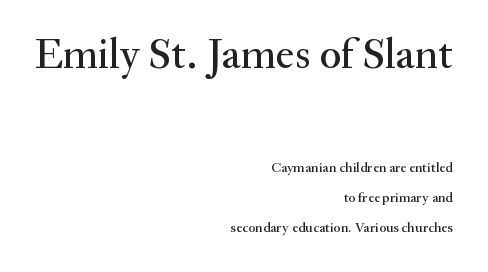
The type sits square on the baseline with zero lean. Regarding leading, the lines here are spaced well apart. The text was rendered using a seriffed face with decorative stroke endings. Scale decreases going downward across the two blocks. The passage shown is not underscored anywhere. Each letter keeps its own natural width here, so spacing adapts to shape.
